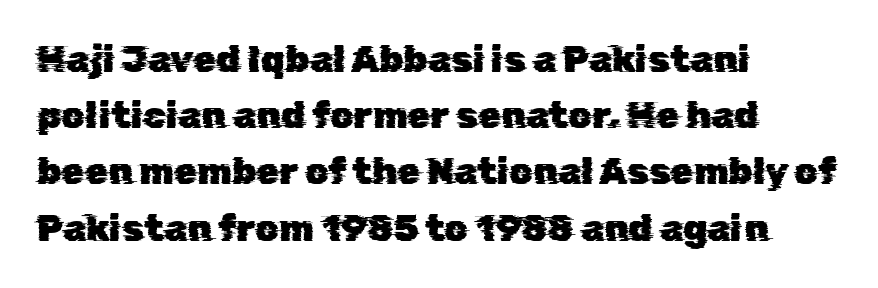
Q: Is the typeface a serif or a sans-serif typeface? A: Sans-serif.
Q: Is the text underlined? A: No.
Q: How is the paragraph aligned? A: Left-aligned.
Q: Is the spacing between letters normal or unusually wide? A: Normal.
Q: Is the spacing between lines tight, normal or loose? A: Normal.
Q: Width (condensed, normal, or wide)? A: Normal.
Q: Stroke contrast? A: Low.
Q: x-height? A: Medium.
Q: Monospaced? A: No.
